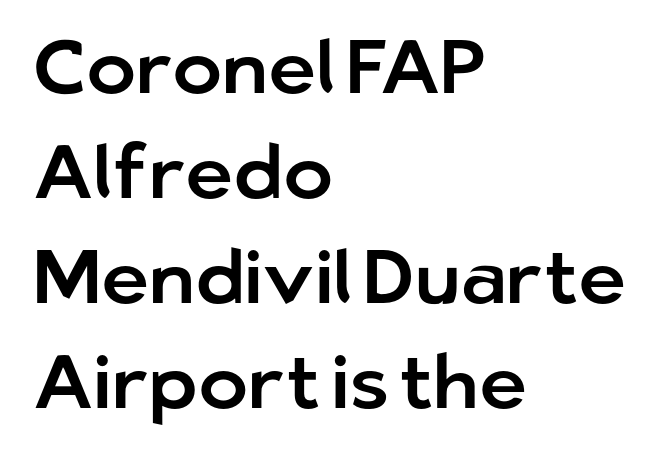
The image shows 75 px sans-serif type, upright; set left-aligned, normal line spacing (1.4x), normal letter spacing, not underlined; low stroke contrast and a medium x-height.
